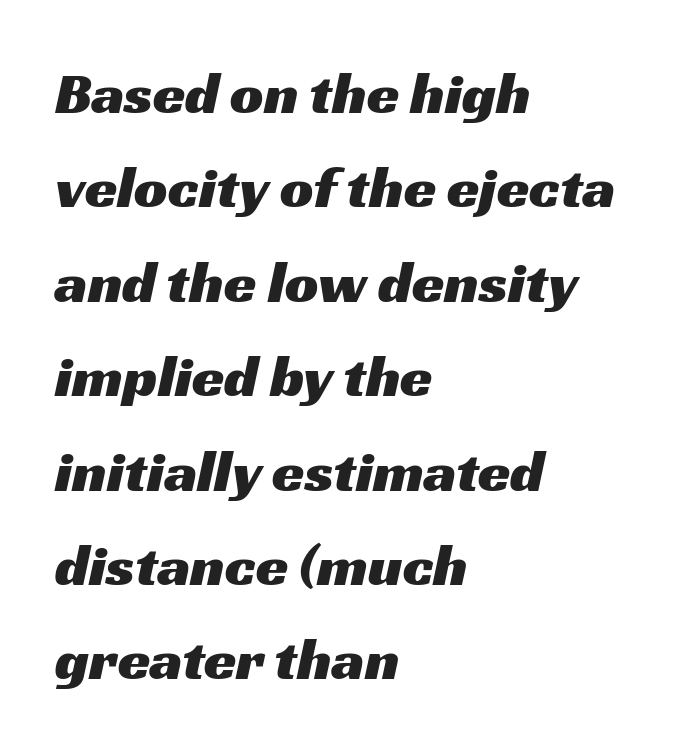
{"serif": "no", "width": "wide", "stroke_contrast": "medium", "x_height": "medium", "monospaced": "no", "underline": "no", "align": "left", "line_spacing": "normal", "line_spacing_ratio": 1.6, "letter_spacing": "normal", "letter_spacing_em": 0.0, "glyph_px": 59}
